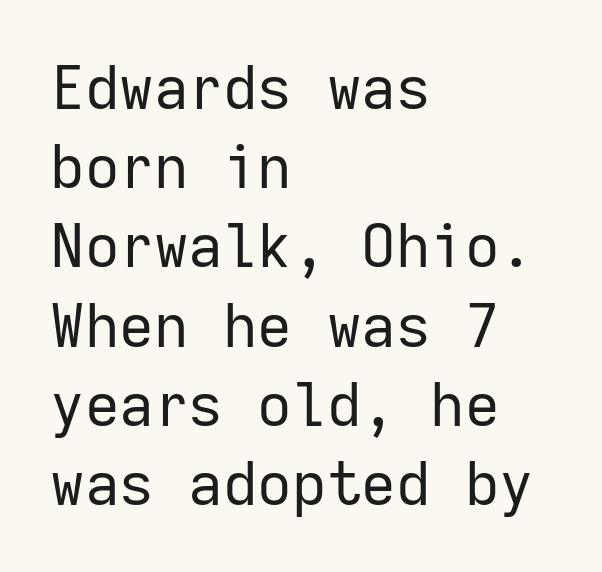
The image shows 60 px regular-weight sans-serif type, upright, monospaced; set left-aligned, normal line spacing (1.32x), normal letter spacing, not underlined; low stroke contrast and a medium x-height.
